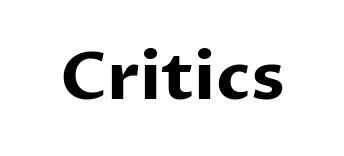
Only glyphs here, with clear space below each row. You'd pick this weight for a headline — it's a proper bold. These lines are rendered in a variable-pitch font. Nothing unusual about the tracking: characters are spaced as the font intends.
